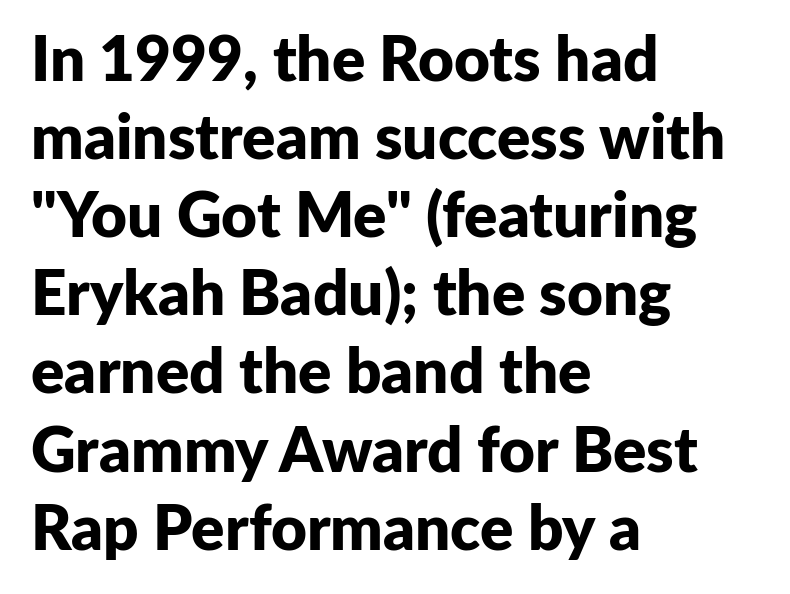
You could not count columns in this text — the font is proportionally spaced. Baseline-to-baseline distance is the conventional proportion of letter height. Tall strokes in this sample are plumb rather than angled. Nothing unusual about the tracking: characters are spaced as the font intends. Alignment: flush left.
